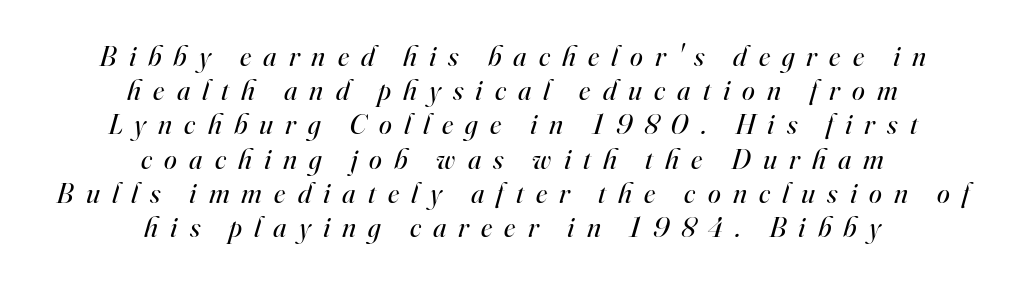
The image shows 29 px regular-weight serif type, italic (leaning right); set centered, line spacing 1.18x, unusually wide letter spacing (+0.42 em), not underlined; high stroke contrast and a small x-height.
